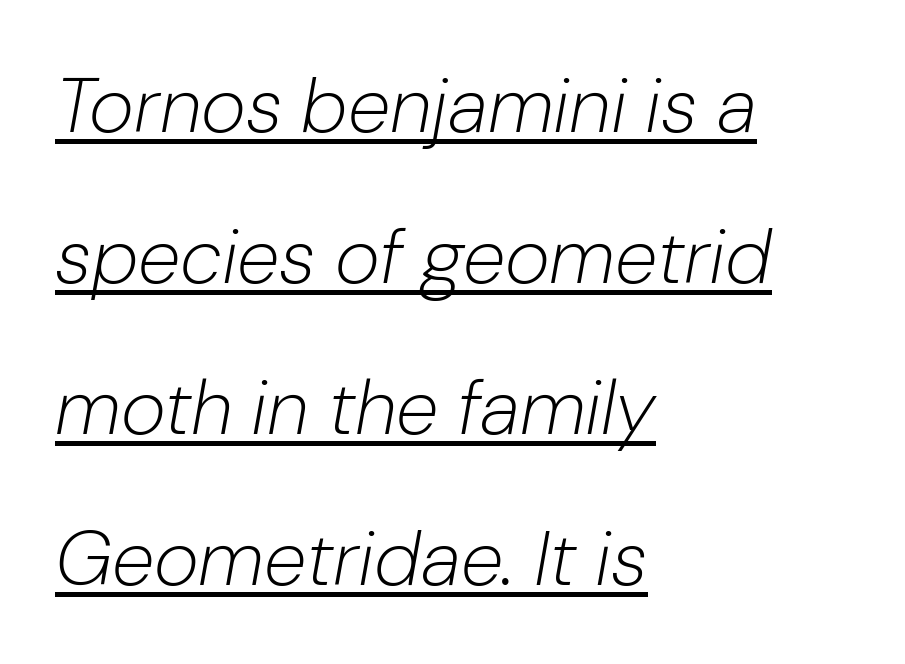
Q: Is the text bold? A: No.
Q: Is the text italic (slanted)? A: Yes, it leans right by about 10 degrees.
Q: Is the text underlined? A: Yes.
Q: How is the paragraph aligned? A: Left-aligned.
Q: Is the spacing between letters normal or unusually wide? A: Normal.
Q: Is the spacing between lines tight, normal or loose? A: Loose.
Q: Width (condensed, normal, or wide)? A: Normal.
Q: Stroke contrast? A: Low.
Q: x-height? A: Medium.
Q: Monospaced? A: No.
